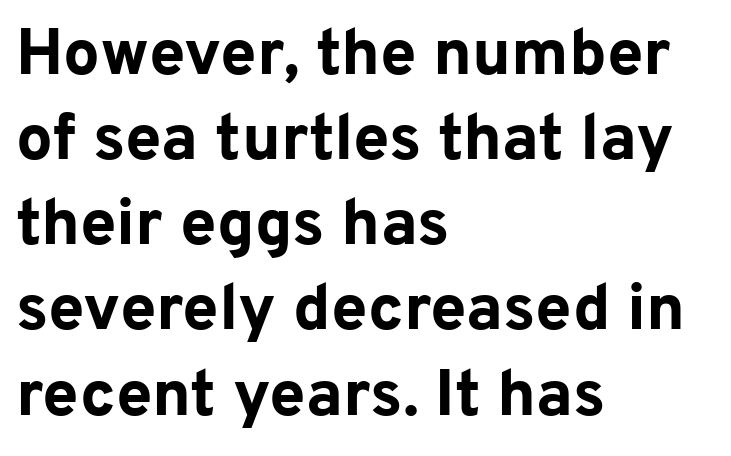
Does the weight exceed regular? Yes, all the way to bold. Does the leading feel generous? No, just average. The passage shown is typed in a proportional face where columns would drift. Quick note: underline off.
